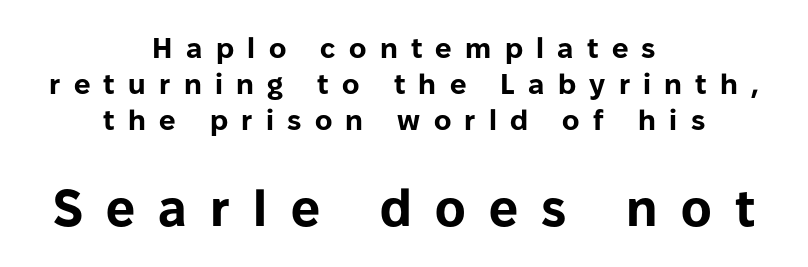
Someone cranked the tracking dial way up on this one. The designer gave the closing block more size than the opening block. A typesetter would label this face a sans. The lines are quadded center.
